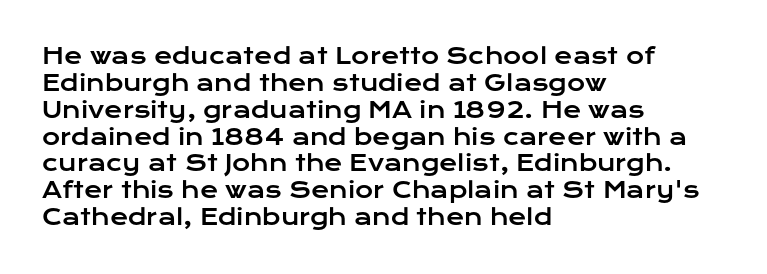
The image shows 22 px text type, upright; set left-aligned, line spacing 1.22x, normal letter spacing, not underlined.
